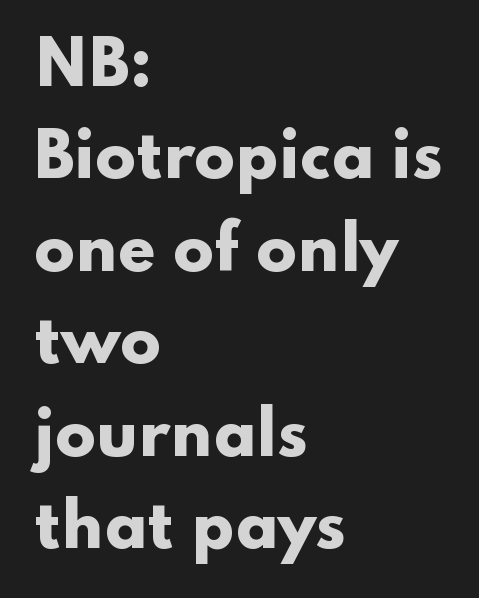
Q: Is the text bold? A: Yes.
Q: Is the text italic (slanted)? A: No, it is upright.
Q: Is the typeface a serif or a sans-serif typeface? A: Sans-serif.
Q: Is the text underlined? A: No.
Q: How is the paragraph aligned? A: Left-aligned.
Q: Is the spacing between letters normal or unusually wide? A: Normal.
Q: Is the spacing between lines tight, normal or loose? A: Normal.
Q: Width (condensed, normal, or wide)? A: Wide.
Q: Stroke contrast? A: Low.
Q: x-height? A: Small.
Q: Monospaced? A: No.
